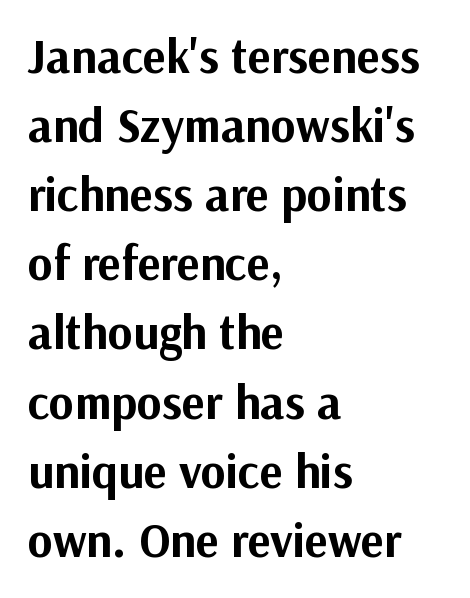
No word sits above an underline. Is the type bold? Yes — the strokes are clearly thick and heavy. Reading down the column, the eye jumps a familiar distance to each next line. This is roman type, the default non-slanted kind. Line beginnings align vertically; line endings do not.
